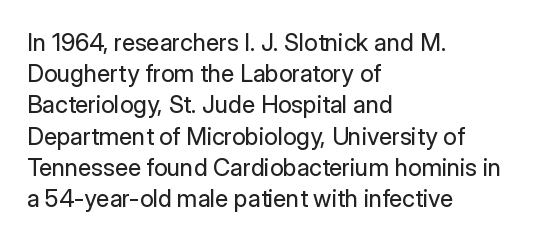
The image shows 24 px text type, upright; set left-aligned, normal line spacing (1.3x), normal letter spacing, not underlined.
